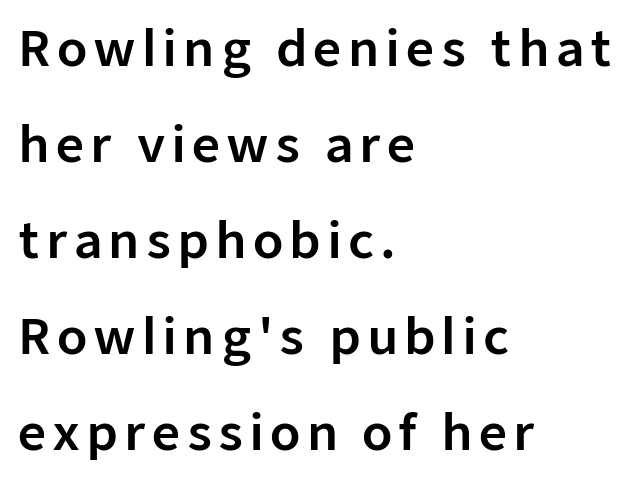
Q: Is the text italic (slanted)? A: No, it is upright.
Q: Is the typeface a serif or a sans-serif typeface? A: Sans-serif.
Q: Is the text underlined? A: No.
Q: How is the paragraph aligned? A: Left-aligned.
Q: Is the spacing between lines tight, normal or loose? A: Loose.
Q: Width (condensed, normal, or wide)? A: Normal.
Q: Stroke contrast? A: Low.
Q: x-height? A: Medium.
Q: Monospaced? A: No.
